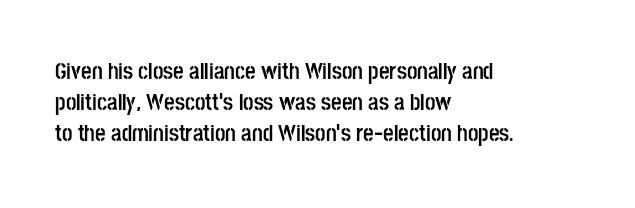
Caption: bold face, heavy strokes. Compared with typical body copy, the letter spacing here is the same. Line starts are locked; line ends wander. The axis of the letterforms is exactly vertical.
